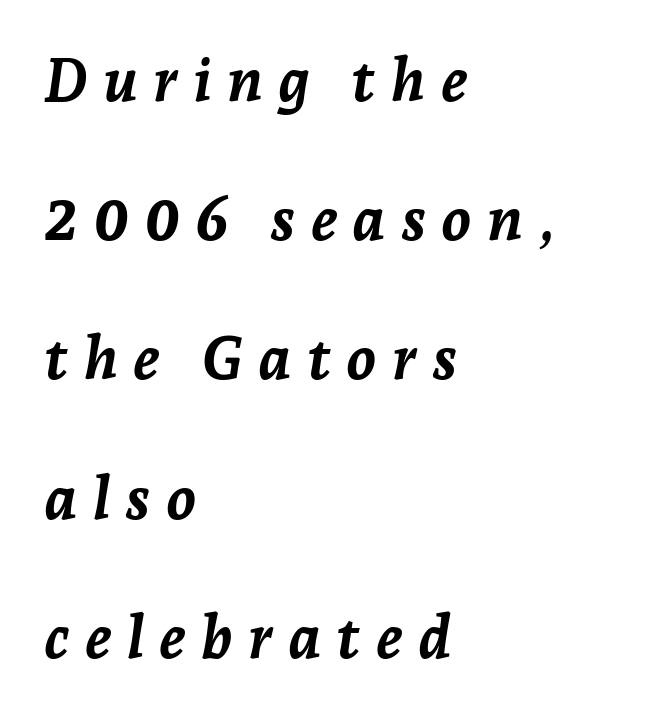
Q: Is the text bold? A: Yes.
Q: Is the text italic (slanted)? A: Yes, it leans right by about 7 degrees.
Q: Is the text underlined? A: No.
Q: How is the paragraph aligned? A: Left-aligned.
Q: Is the spacing between letters normal or unusually wide? A: Unusually wide.
Q: Is the spacing between lines tight, normal or loose? A: Loose.
Q: Width (condensed, normal, or wide)? A: Normal.
Q: Stroke contrast? A: Low.
Q: x-height? A: Medium.
Q: Monospaced? A: No.
